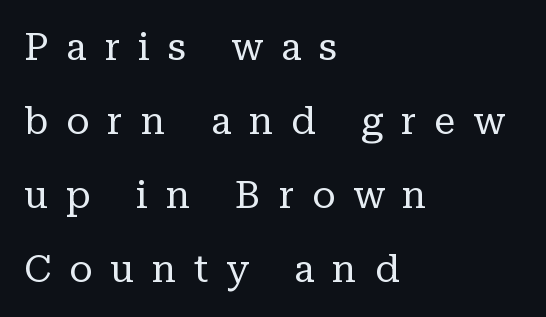
Q: Is the text bold? A: No.
Q: Is the text italic (slanted)? A: No, it is upright.
Q: Is the typeface a serif or a sans-serif typeface? A: Serif.
Q: Is the text underlined? A: No.
Q: How is the paragraph aligned? A: Left-aligned.
Q: Is the spacing between letters normal or unusually wide? A: Unusually wide.
Q: Is the spacing between lines tight, normal or loose? A: Loose.
Q: Width (condensed, normal, or wide)? A: Normal.
Q: Stroke contrast? A: Low.
Q: x-height? A: Medium.
Q: Monospaced? A: No.
